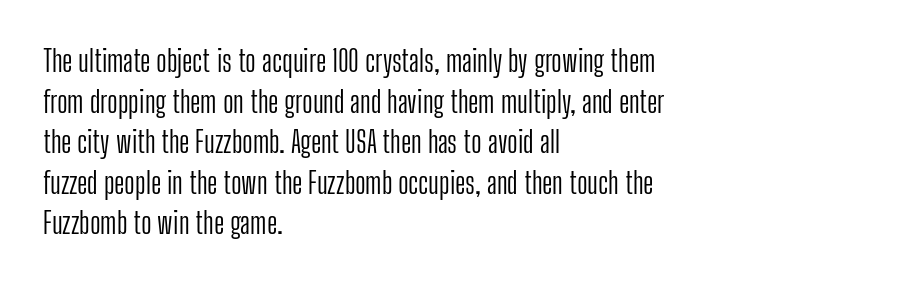
This sample is left-justified, so line endings fall wherever the words run out. On a weight scale, this lands at 450 or below. A typesetter would call this proportional, since set widths differ per character. The lettering holds an erect, upright posture throughout.
